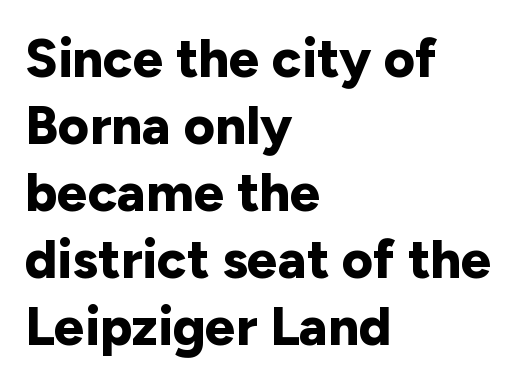
The image shows 54 px bold sans-serif type, upright; set left-aligned, line spacing 1.24x, normal letter spacing, not underlined; low stroke contrast and a medium x-height.
